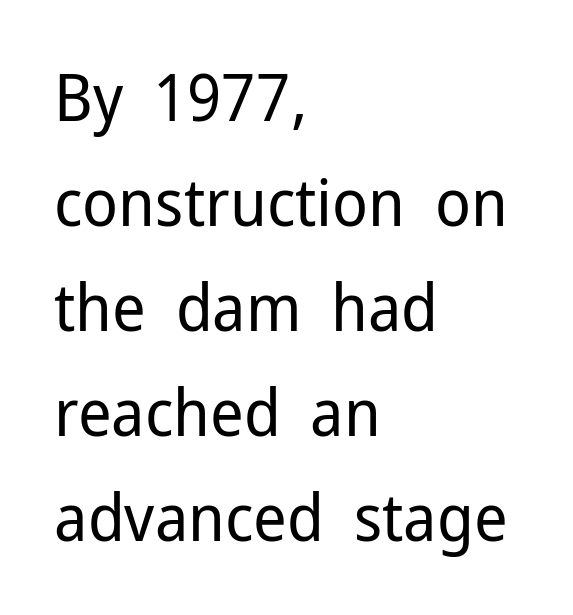
The image shows 66 px regular-weight sans-serif type, upright; set left-aligned, normal line spacing (1.59x), normal letter spacing, not underlined; low stroke contrast and a medium x-height.
